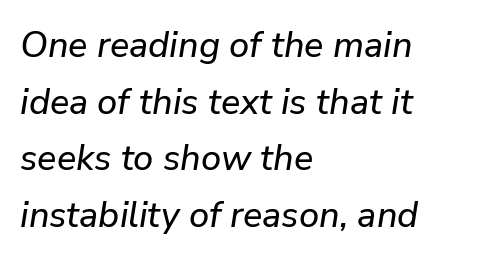
{"italic": "yes", "lean": "right", "slant_degrees": 9, "width": "normal", "stroke_contrast": "low", "x_height": "medium", "monospaced": "no", "underline": "no", "align": "left", "line_spacing": "normal", "line_spacing_ratio": 1.57, "letter_spacing": "normal", "letter_spacing_em": 0.0, "glyph_px": 36}
